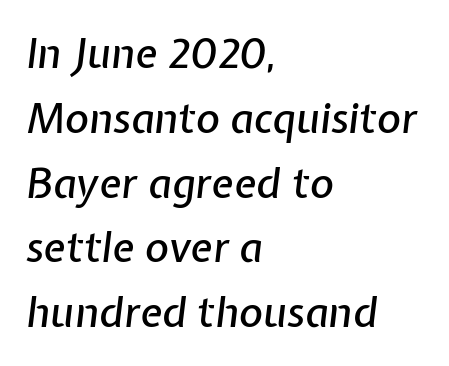
The words here are not underlined. The face used here is rendered with its standard letterfit. Emphasis-style slanted type is in use. The line-height multiplier appears to be the usual default. A student would call this left alignment; a typographer would say flush left, rag right. The passage shown is typed in a proportional face where columns would drift.
